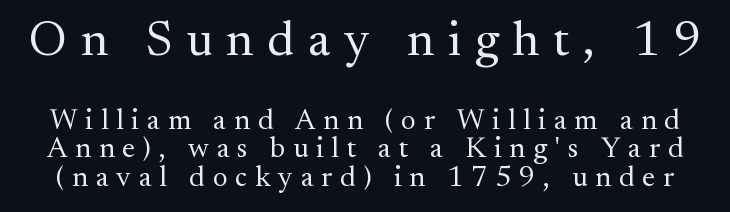
The image shows 50 px regular-weight serif type, upright; set tight line spacing (0.98x), unusually wide letter spacing (+0.27 em), not underlined; the first (top) block is 1.72x larger; medium stroke contrast and a small x-height.
